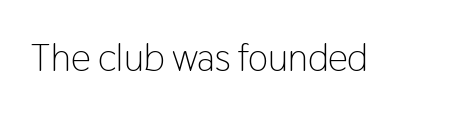
In terms of posture, this sample is upright. The tracking reads as untouched default to a designer's eye. This rendering features lettering with no underline. The passage shown is typed in a proportional face where columns would drift. This is not heavy type; no bold has been used.
